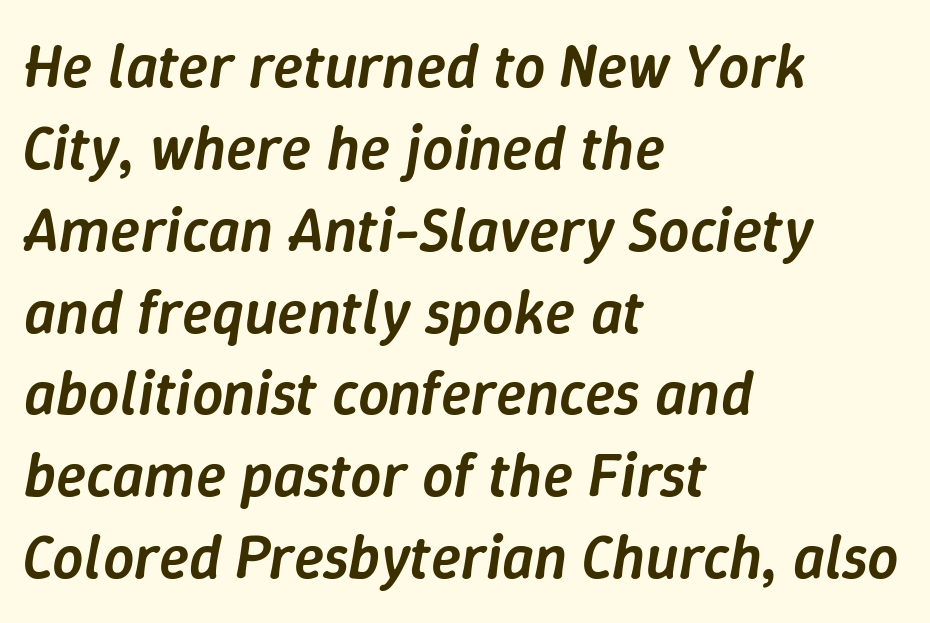
Observe the lean: these are italic letterforms. The baseline area is clear. What stands out about the letter spacing? Nothing — it is the standard amount. The strokes are fattened partway — semibold, not bold. Each line starts at the same left margin while the right side varies. These lines are rendered in a variable-pitch font.
